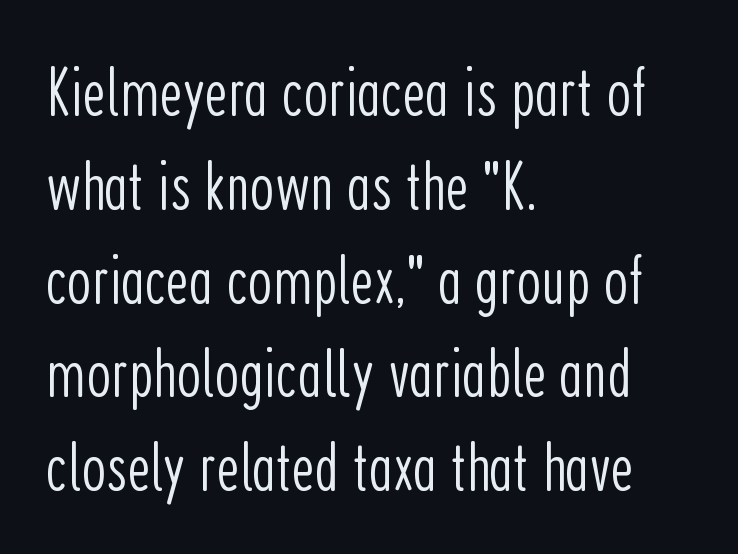
{"serif": "no", "italic": "no", "bold": "no", "weight": "light", "width": "condensed", "stroke_contrast": "low", "x_height": "medium", "monospaced": "no", "underline": "no", "align": "left", "line_spacing": "normal", "line_spacing_ratio": 1.34, "letter_spacing": "normal", "letter_spacing_em": 0.0, "glyph_px": 70}
